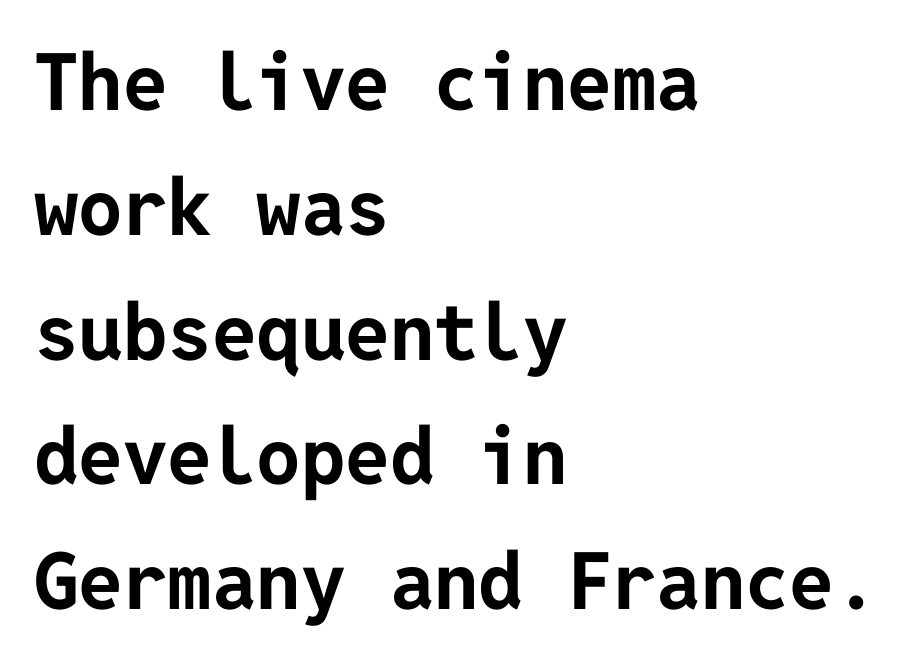
{"serif": "no", "italic": "no", "bold": "yes", "weight": "bold", "width": "normal", "stroke_contrast": "low", "x_height": "medium", "underline": "no", "align": "left", "line_spacing": "normal", "line_spacing_ratio": 1.58, "letter_spacing": "normal", "letter_spacing_em": 0.0, "glyph_px": 79}
